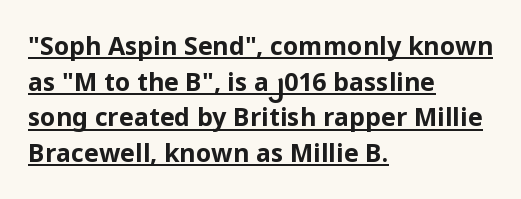
Q: Is the text bold? A: Yes.
Q: Is the text italic (slanted)? A: No, it is upright.
Q: Is the text underlined? A: Yes.
Q: How is the paragraph aligned? A: Left-aligned.
Q: Is the spacing between letters normal or unusually wide? A: Normal.
Q: Is the spacing between lines tight, normal or loose? A: Normal.
